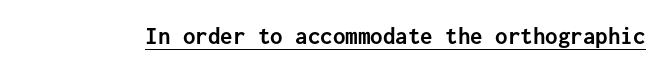
The face used here appears with an underline applied. Nope, not italic — everything's standing straight. This is heavy type, rendered in bold. Nobody touched the tracking dial on this one.
